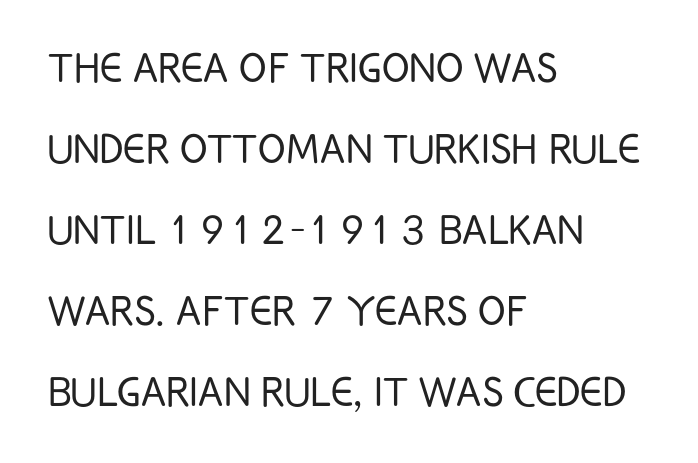
Q: Is the text bold? A: No.
Q: Is the text italic (slanted)? A: No, it is upright.
Q: Is the typeface a serif or a sans-serif typeface? A: Sans-serif.
Q: Is the text underlined? A: No.
Q: How is the paragraph aligned? A: Left-aligned.
Q: Is the spacing between letters normal or unusually wide? A: Normal.
Q: Is the spacing between lines tight, normal or loose? A: Normal.
Q: Width (condensed, normal, or wide)? A: Condensed.
Q: Stroke contrast? A: Low.
Q: x-height? A: Large.
Q: Monospaced? A: No.
